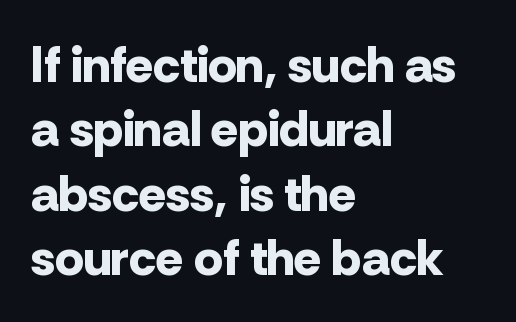
{"serif": "no", "italic": "no", "bold": "yes", "weight": "bold", "width": "normal", "stroke_contrast": "low", "x_height": "medium", "monospaced": "no", "underline": "no", "align": "left", "line_spacing": "normal", "line_spacing_ratio": 1.26, "letter_spacing": "normal", "letter_spacing_em": 0.0, "glyph_px": 51}
